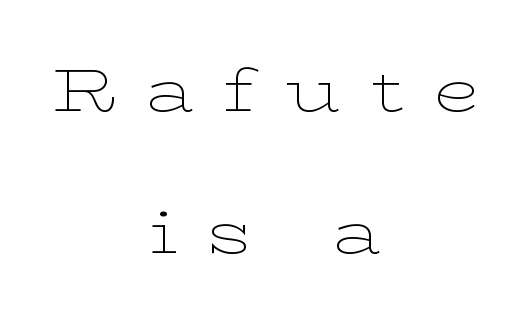
Q: Is the text bold? A: No.
Q: Is the text italic (slanted)? A: No, it is upright.
Q: Is the typeface a serif or a sans-serif typeface? A: Serif.
Q: Is the text underlined? A: No.
Q: How is the paragraph aligned? A: Centered.
Q: Is the spacing between letters normal or unusually wide? A: Unusually wide.
Q: Is the spacing between lines tight, normal or loose? A: Loose.
Q: Width (condensed, normal, or wide)? A: Wide.
Q: Stroke contrast? A: Low.
Q: x-height? A: Medium.
Q: Monospaced? A: No.
